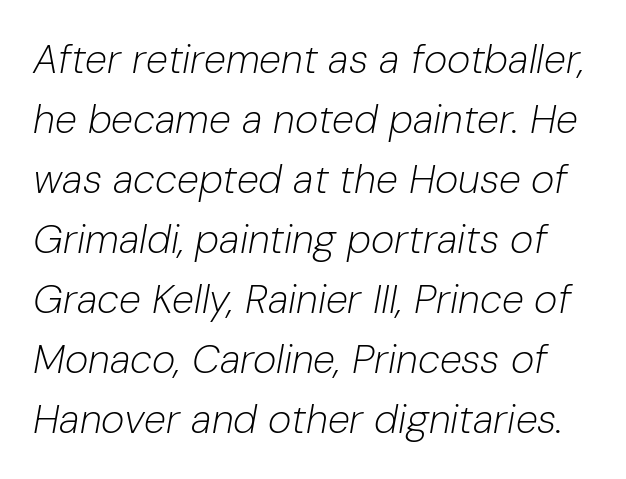
{"italic": "yes", "lean": "right", "slant_degrees": 10, "bold": "no", "weight": "light", "width": "normal", "stroke_contrast": "low", "x_height": "medium", "monospaced": "no", "underline": "no", "line_spacing": "normal", "line_spacing_ratio": 1.5, "letter_spacing": "normal", "letter_spacing_em": 0.0, "glyph_px": 40}
